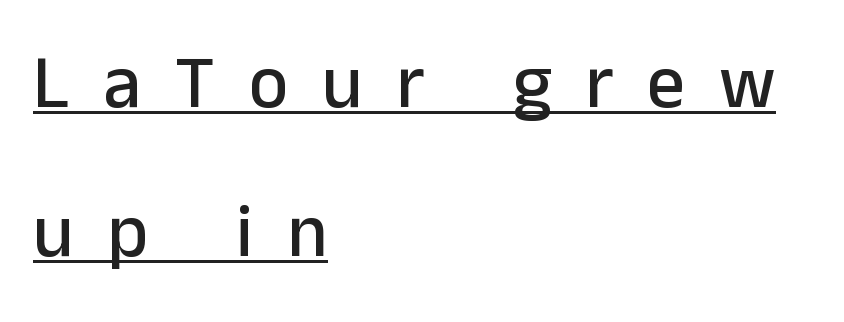
The image shows 75 px sans-serif type, upright; set left-aligned, loose line spacing (1.99x), unusually wide letter spacing (+0.45 em), underlined; low stroke contrast and a medium x-height.
